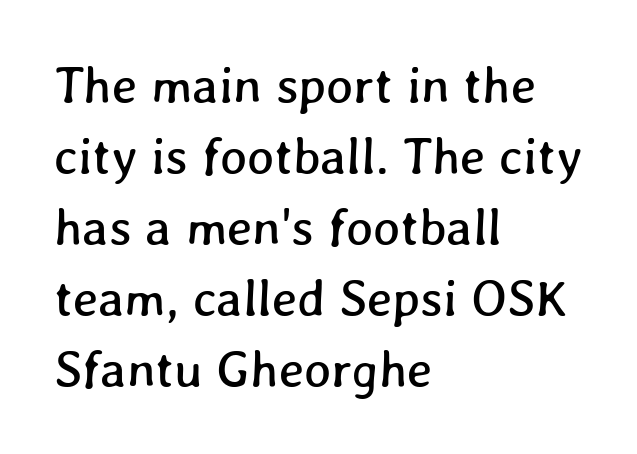
{"width": "normal", "stroke_contrast": "low", "x_height": "medium", "monospaced": "no", "underline": "no", "align": "left", "line_spacing": "normal", "line_spacing_ratio": 1.39, "letter_spacing": "normal", "letter_spacing_em": 0.0, "glyph_px": 51}
